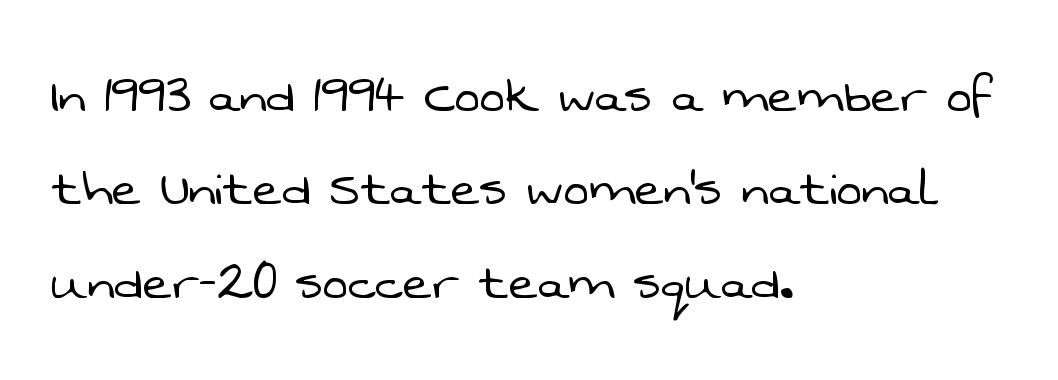
Q: Is the text bold? A: No.
Q: Is the typeface a serif or a sans-serif typeface? A: Sans-serif.
Q: Is the text underlined? A: No.
Q: How is the paragraph aligned? A: Left-aligned.
Q: Is the spacing between letters normal or unusually wide? A: Normal.
Q: Is the spacing between lines tight, normal or loose? A: Normal.
Q: Width (condensed, normal, or wide)? A: Normal.
Q: Stroke contrast? A: Low.
Q: x-height? A: Medium.
Q: Monospaced? A: No.
